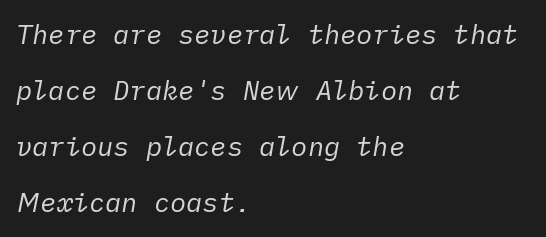
The glyphs are unaccompanied by any horizontal stroke below them. Heaviness? Minimal to ordinary, like unemphasized prose. Line beginnings align vertically; line endings do not. Notice the wide empty band between every row — that's loose leading. Slanted lettering throughout.
